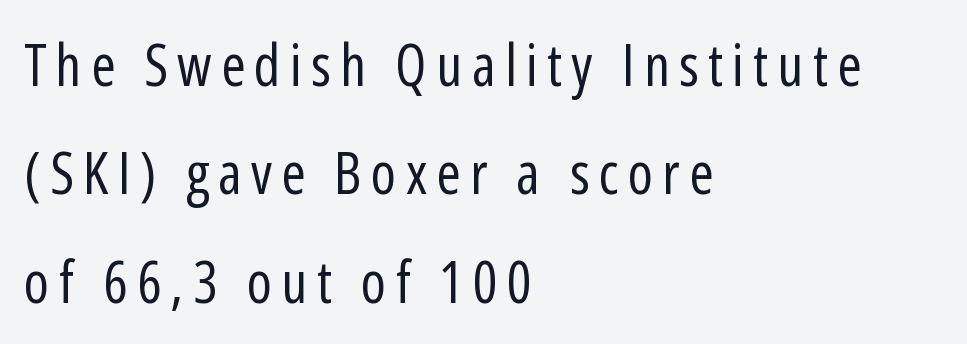
Only glyphs here, with clear space below each row. This is the regular roman posture of the typeface. Are there feet on the stems? There aren't — it's a sans. The letters advance in unequal steps, a hallmark of proportional type. Leftover space on each line is placed entirely after the last word. Letters have the restrained weight of plain body copy at most.
